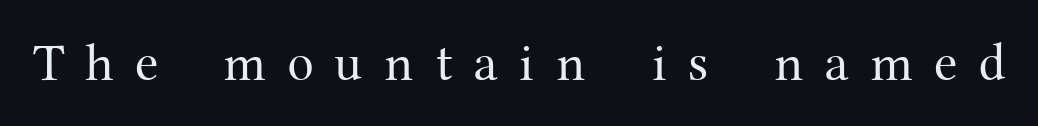
Q: Is the text bold? A: No.
Q: Is the text italic (slanted)? A: No, it is upright.
Q: Is the typeface a serif or a sans-serif typeface? A: Serif.
Q: Is the text underlined? A: No.
Q: Is the spacing between letters normal or unusually wide? A: Unusually wide.
Q: Width (condensed, normal, or wide)? A: Normal.
Q: Stroke contrast? A: Medium.
Q: x-height? A: Medium.
Q: Monospaced? A: No.
